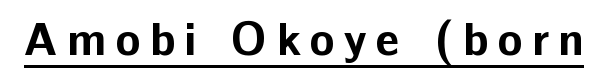
{"serif": "no", "italic": "no", "bold": "yes", "weight": "bold", "width": "normal", "stroke_contrast": "low", "x_height": "medium", "monospaced": "no", "underline": "yes", "letter_spacing": "wide", "letter_spacing_em": 0.2, "glyph_px": 46}
